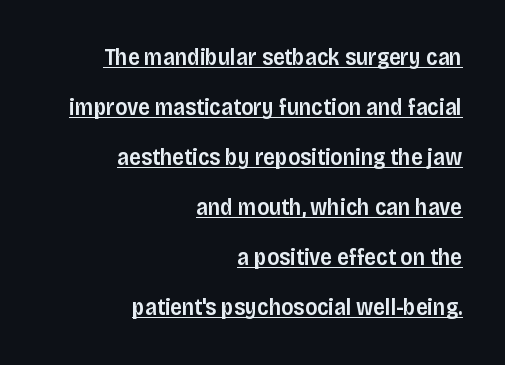
Each glyph is drawn with semibold strokes, heavier than normal yet not fully bold. There is no visible air inserted between adjacent glyphs. Emphasis is given by a line drawn under the lettering. Leftover space on each line is placed entirely before the opening word. The letters stand straight up with perfectly vertical stems.
